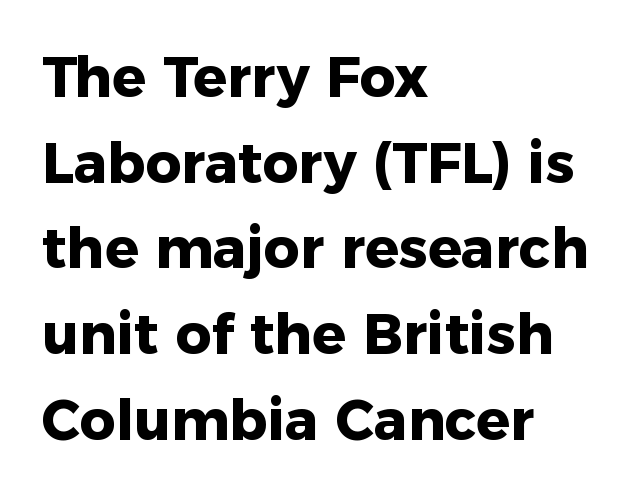
The image shows 56 px heavy sans-serif type, upright; set left-aligned, normal line spacing (1.53x), normal letter spacing, not underlined; low stroke contrast and a medium x-height.
